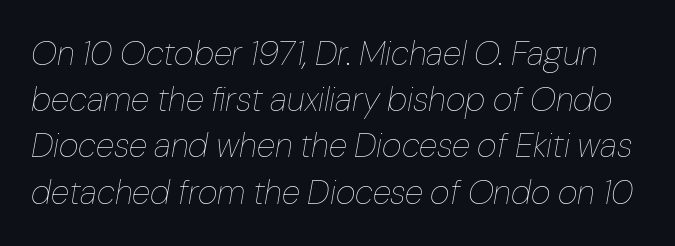
{"italic": "yes", "lean": "right", "slant_degrees": 10, "bold": "no", "weight": "thin", "width": "normal", "stroke_contrast": "low", "x_height": "medium", "monospaced": "no", "underline": "no", "line_spacing": "normal", "line_spacing_ratio": 1.36, "letter_spacing": "normal", "letter_spacing_em": 0.0, "glyph_px": 34}
